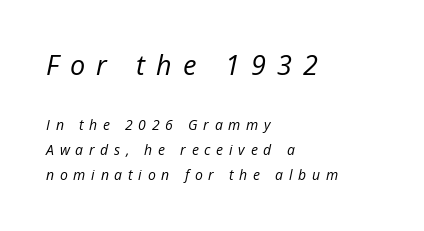
Note: larger setting up top, smaller setting below. Typeset ragged right — the left edge is the straight one. Beneath every word, the page is bare. The cut favours lightness, reaching ordinary text weight at its darkest. Characters follow at a spacing far wider than the type designer built in.
